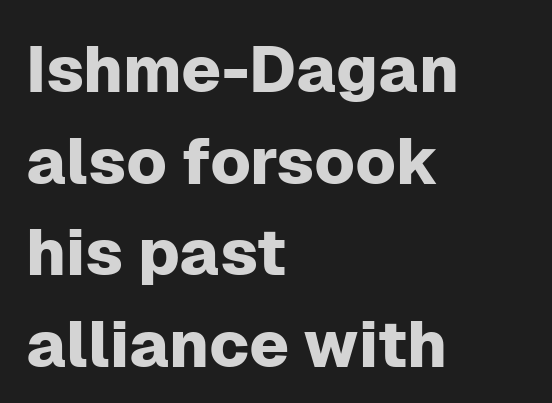
One-word summary of the alignment: left. Leading matches the norm, producing a regular column. Plain, unruled lines of type. A typesetter would label this face a sans.
